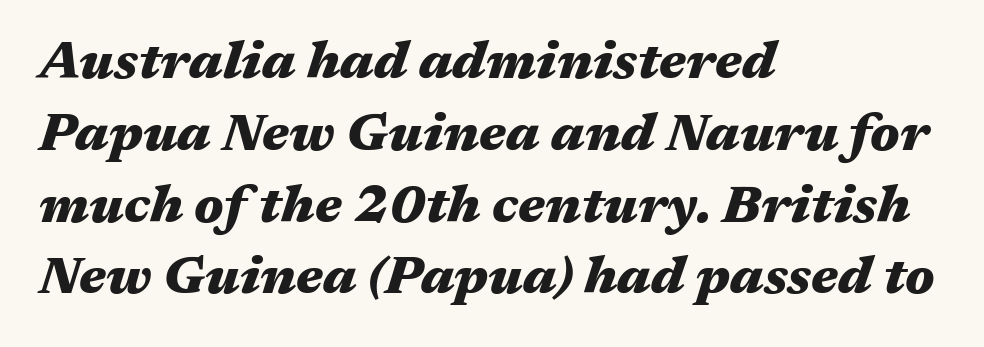
Spacing verdict: proportional, widths tailored to each character. Honestly, there is no underline to notice here at all. Yep, that's italic — everything's leaning. How would I describe the line gaps? Plain and ordinary. Line beginnings align vertically; line endings do not.
